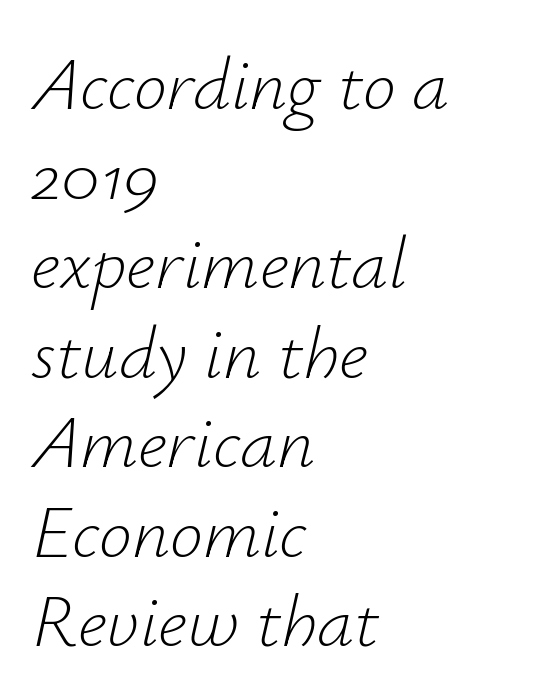
Q: Is the text bold? A: No.
Q: Is the text italic (slanted)? A: Yes, it leans right by about 12 degrees.
Q: Is the text underlined? A: No.
Q: How is the paragraph aligned? A: Left-aligned.
Q: Is the spacing between letters normal or unusually wide? A: Normal.
Q: Width (condensed, normal, or wide)? A: Normal.
Q: Stroke contrast? A: Low.
Q: x-height? A: Small.
Q: Monospaced? A: No.
